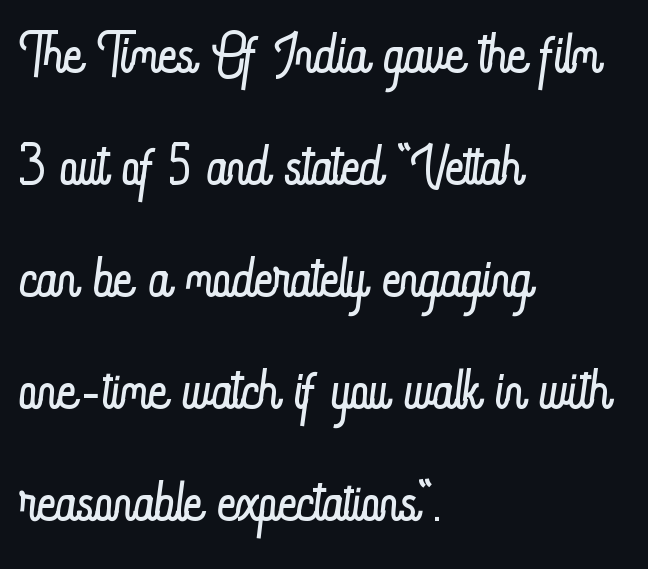
Q: Is the text bold? A: No.
Q: Is the text underlined? A: No.
Q: How is the paragraph aligned? A: Left-aligned.
Q: Is the spacing between letters normal or unusually wide? A: Normal.
Q: Is the spacing between lines tight, normal or loose? A: Normal.
Q: Width (condensed, normal, or wide)? A: Condensed.
Q: Stroke contrast? A: Low.
Q: x-height? A: Small.
Q: Monospaced? A: No.
